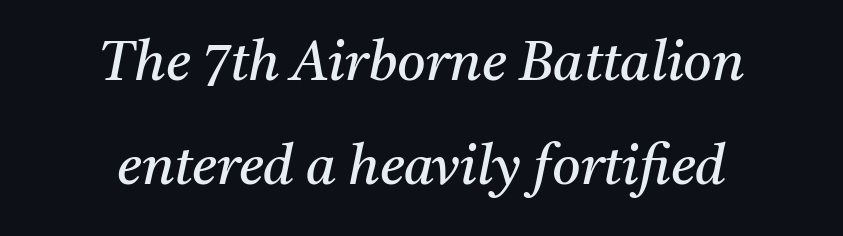
Q: Is the text bold? A: No.
Q: Is the text italic (slanted)? A: Yes, it leans right by about 11 degrees.
Q: Is the typeface a serif or a sans-serif typeface? A: Serif.
Q: Is the text underlined? A: No.
Q: How is the paragraph aligned? A: Centered.
Q: Is the spacing between letters normal or unusually wide? A: Normal.
Q: Width (condensed, normal, or wide)? A: Normal.
Q: Stroke contrast? A: Medium.
Q: x-height? A: Medium.
Q: Monospaced? A: No.
